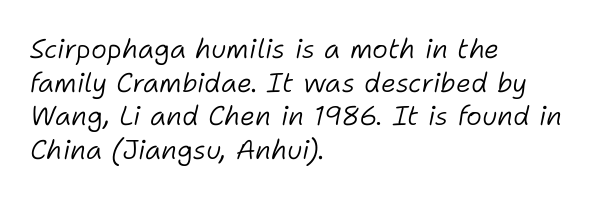
{"italic": "yes", "lean": "right", "slant_degrees": 11, "bold": "no", "underline": "no", "align": "left", "line_spacing": "normal", "line_spacing_ratio": 1.25, "letter_spacing": "normal", "letter_spacing_em": 0.0, "glyph_px": 27}
